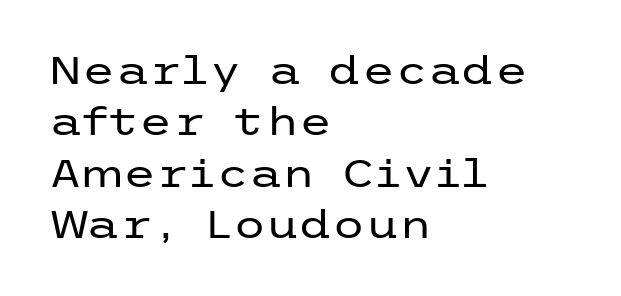
Each stroke keeps to a modest, everyday thickness or less. The glyphs in this specimen are sans serif. The glyphs are unaccompanied by any horizontal stroke below them. Posture: upright roman.
